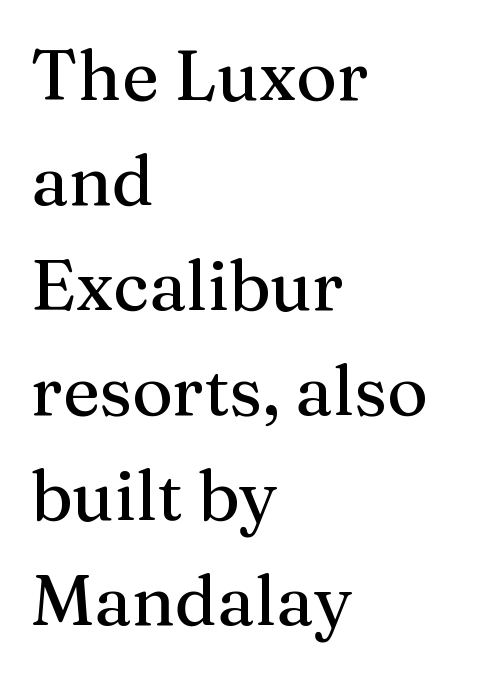
Q: Is the text italic (slanted)? A: No, it is upright.
Q: Is the typeface a serif or a sans-serif typeface? A: Serif.
Q: Is the text underlined? A: No.
Q: How is the paragraph aligned? A: Left-aligned.
Q: Is the spacing between letters normal or unusually wide? A: Normal.
Q: Is the spacing between lines tight, normal or loose? A: Normal.
Q: Width (condensed, normal, or wide)? A: Normal.
Q: Stroke contrast? A: Medium.
Q: x-height? A: Medium.
Q: Monospaced? A: No.
